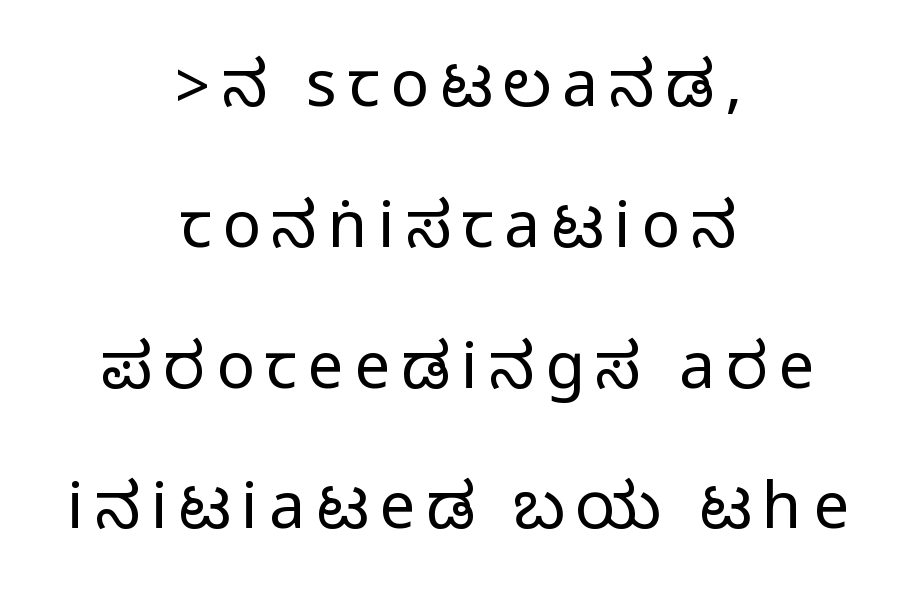
{"serif": "no", "italic": "no", "width": "condensed", "stroke_contrast": "medium", "monospaced": "no", "underline": "no", "align": "center", "line_spacing": "loose", "line_spacing_ratio": 2.2, "glyph_px": 64}
